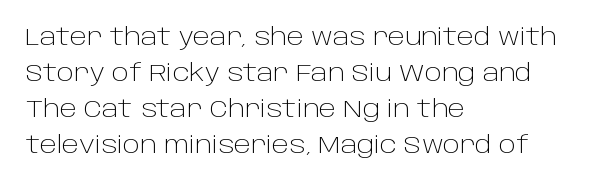
The image shows 23 px text type, upright; set left-aligned, normal line spacing (1.57x), normal letter spacing, not underlined.
